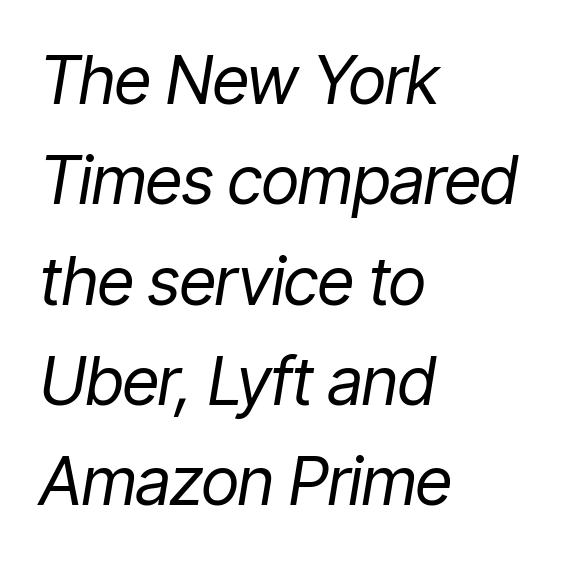
The rendering applies a slant to the glyphs. Nothing unusual about the tracking: characters are spaced as the font intends. The block of text has a typical density, with ordinary space between rows. The strip under each line holds only bare page. Each line starts at the same left margin while the right side varies. Counters stay open thanks to moderate or lighter strokes.
